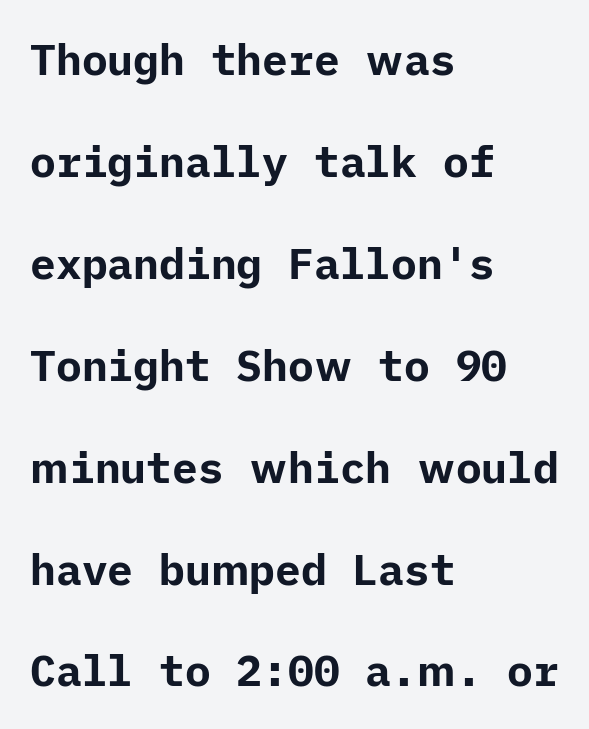
Q: Is the text bold? A: Yes.
Q: Is the text italic (slanted)? A: No, it is upright.
Q: Is the typeface a serif or a sans-serif typeface? A: Sans-serif.
Q: Is the text underlined? A: No.
Q: How is the paragraph aligned? A: Left-aligned.
Q: Is the spacing between letters normal or unusually wide? A: Normal.
Q: Is the spacing between lines tight, normal or loose? A: Loose.
Q: Width (condensed, normal, or wide)? A: Normal.
Q: Stroke contrast? A: Low.
Q: x-height? A: Medium.
